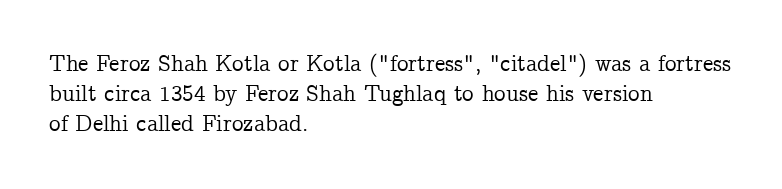
Q: Is the text italic (slanted)? A: No, it is upright.
Q: Is the text underlined? A: No.
Q: How is the paragraph aligned? A: Left-aligned.
Q: Is the spacing between letters normal or unusually wide? A: Normal.
Q: Is the spacing between lines tight, normal or loose? A: Normal.
